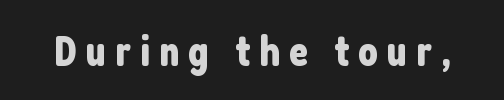
{"serif": "no", "italic": "no", "width": "condensed", "stroke_contrast": "low", "x_height": "medium", "monospaced": "no", "underline": "no", "letter_spacing": "wide", "letter_spacing_em": 0.2, "glyph_px": 44}
